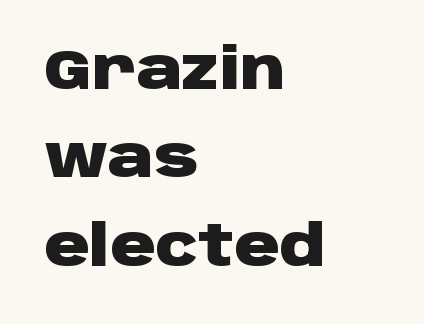
Q: Is the text bold? A: Yes.
Q: Is the text italic (slanted)? A: No, it is upright.
Q: Is the typeface a serif or a sans-serif typeface? A: Sans-serif.
Q: Is the text underlined? A: No.
Q: How is the paragraph aligned? A: Left-aligned.
Q: Is the spacing between letters normal or unusually wide? A: Normal.
Q: Is the spacing between lines tight, normal or loose? A: Normal.
Q: Width (condensed, normal, or wide)? A: Wide.
Q: Stroke contrast? A: Low.
Q: x-height? A: Large.
Q: Monospaced? A: No.
